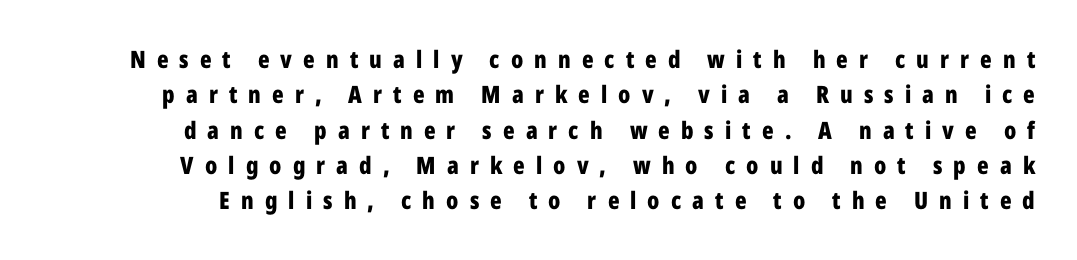
Leading: standard. A full-strength bold gives these letters their thick strokes. Inter-character spacing is expanded well beyond the font's built-in metrics. It's the straight-up-and-down kind of type. Each row of text sits above clean, open space.
